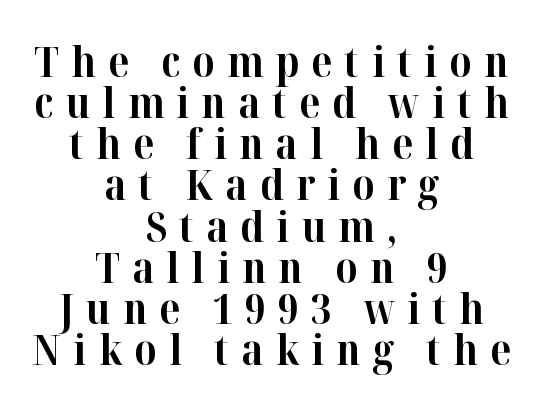
Leading: reduced. Stroke terminals: seriffed. The sample has been set heavy, in full bold. Inter-character spacing is expanded well beyond the font's built-in metrics. Typeset on center — no edge is straight.
